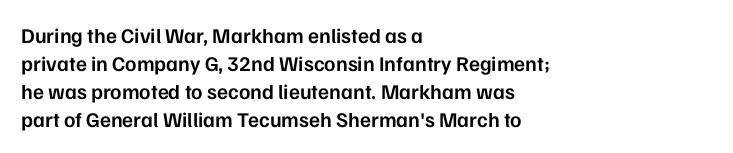
This is moderately heavy type, rendered in semibold. The baseline area is clear. The horizontal fit of the characters is conventional and even. Layout note: lines flush left.
